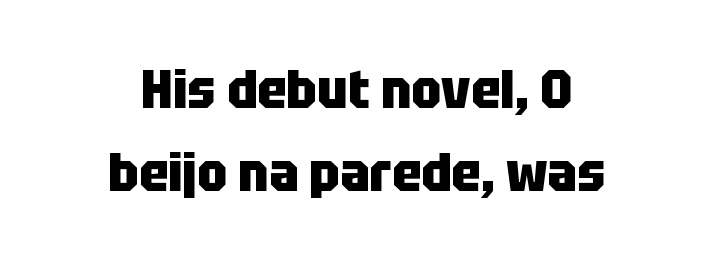
Q: Is the text bold? A: Yes.
Q: Is the text italic (slanted)? A: No, it is upright.
Q: Is the typeface a serif or a sans-serif typeface? A: Sans-serif.
Q: Is the text underlined? A: No.
Q: How is the paragraph aligned? A: Centered.
Q: Is the spacing between letters normal or unusually wide? A: Normal.
Q: Is the spacing between lines tight, normal or loose? A: Normal.
Q: Width (condensed, normal, or wide)? A: Condensed.
Q: Stroke contrast? A: Low.
Q: x-height? A: Large.
Q: Monospaced? A: No.
